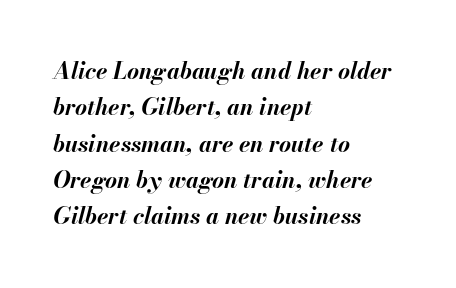
The image shows 23 px bold type, italic (leaning right); set left-aligned, normal line spacing (1.58x), normal letter spacing, not underlined.
